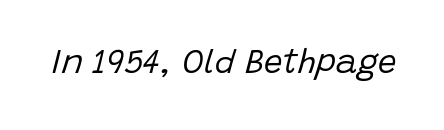
An italicized treatment has been applied to the whole sample. This sample has the flowing, uneven cadence of proportional lettering. The typesetting does not lean heavy: it is not bold. Clear beneath every line of the passage. These lines keep a tight, regular rhythm from letter to letter.
